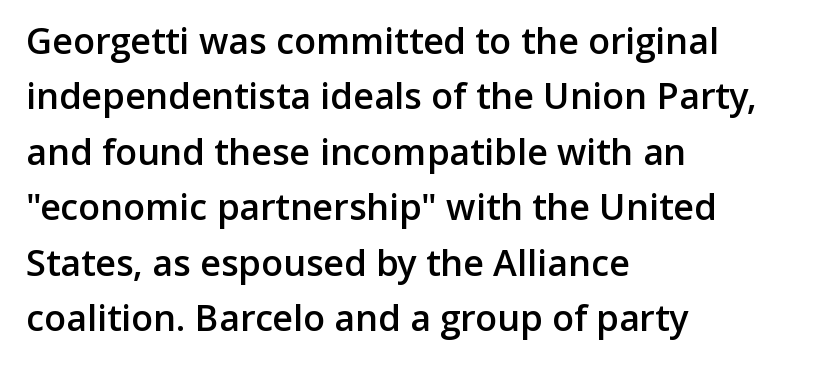
Is there much room between lines? A standard amount, neither cramped nor airy. Nobody drew a line under any word here. The designer went with a sans here, leaving each stem footless. The gaps between neighbouring characters are ordinary and unremarkable. The face used here is proportionally spaced, like ordinary book or web type. Horizontally, the lines are justified to the leading edge only.
